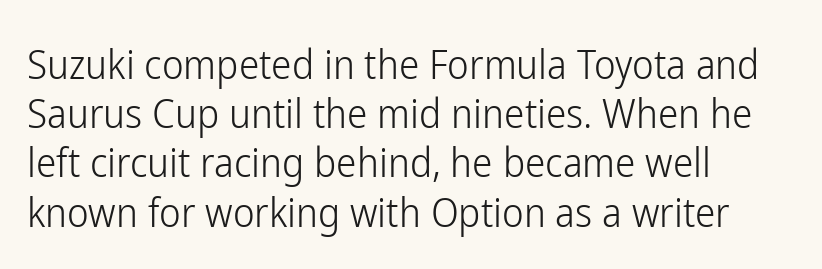
The image shows 41 px light, condensed sans-serif type, upright; set left-aligned, line spacing 1.2x, normal letter spacing, not underlined; low stroke contrast and a medium x-height.
